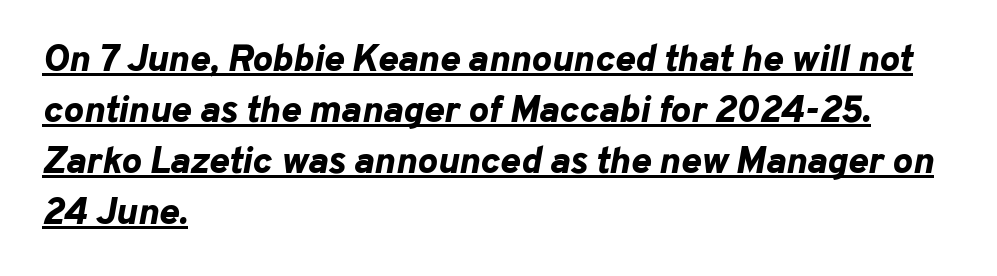
{"italic": "yes", "lean": "right", "slant_degrees": 10, "bold": "yes", "weight": "bold", "width": "normal", "stroke_contrast": "low", "x_height": "medium", "monospaced": "no", "underline": "yes", "align": "left", "line_spacing": "normal", "line_spacing_ratio": 1.34, "letter_spacing": "normal", "letter_spacing_em": 0.0, "glyph_px": 38}
